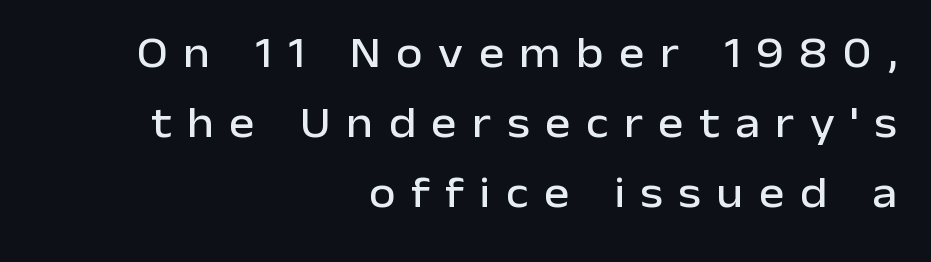
{"serif": "no", "italic": "no", "width": "normal", "stroke_contrast": "low", "x_height": "medium", "monospaced": "no", "underline": "no", "align": "right", "line_spacing": "normal", "line_spacing_ratio": 1.63, "letter_spacing": "wide", "letter_spacing_em": 0.36, "glyph_px": 43}
